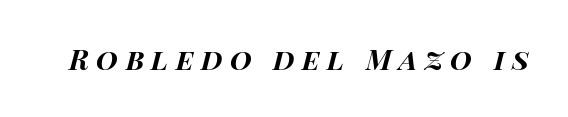
The image shows 28 px bold, wide type, italic (leaning right); set unusually wide letter spacing (+0.26 em), not underlined; high stroke contrast and a large x-height.
